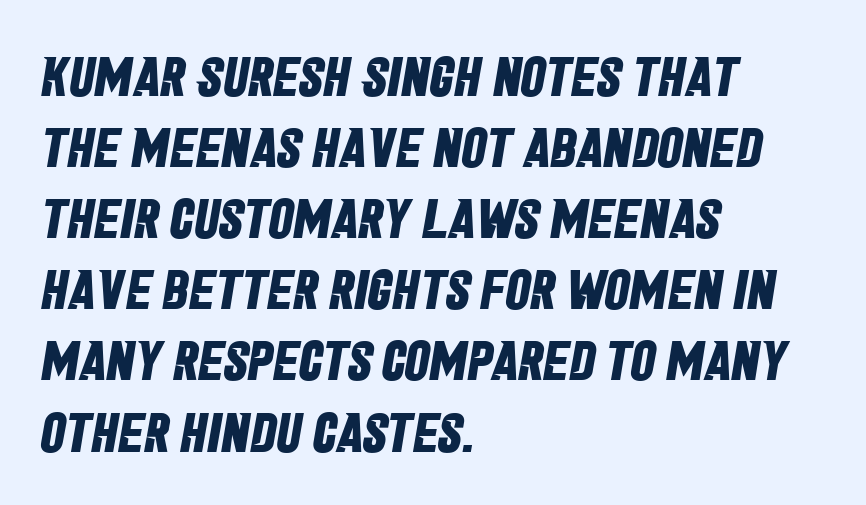
Honestly, the letter spacing is just normal — you wouldn't notice it. The letters advance in unequal steps, a hallmark of proportional type. Normally led — the rows are evenly, conventionally spaced. Does the type have serifs? No, each stem ends abruptly. Unmarked baselines from the first word to the last.
